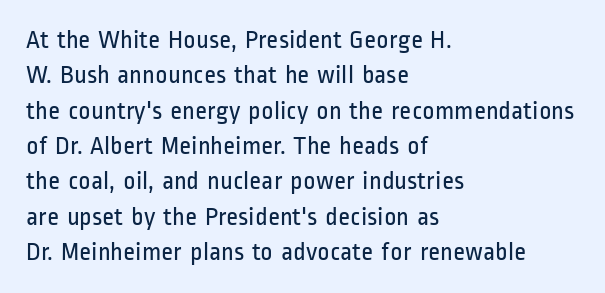
The image shows 26 px text type, upright; set left-aligned, normal line spacing (1.36x), normal letter spacing, not underlined.
